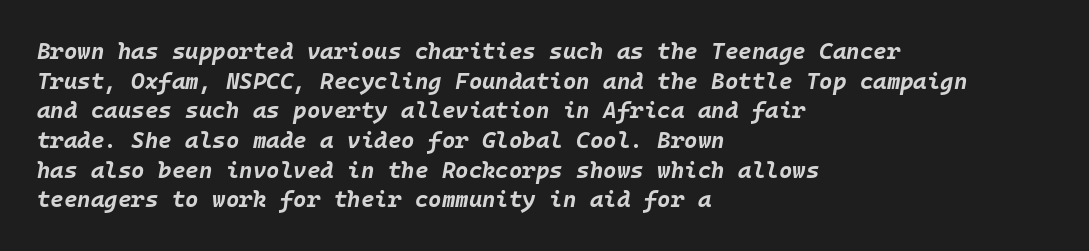
Characters are canted at an angle relative to the baseline's perpendicular. Caption: bold face, heavy strokes. The rendering uses a moderate line-height, typical for paragraphs. Compared with a centered layout, this one pins lines to the left instead. You could call the tracking neutral — neither tight nor loose. The baseline area is clear.
